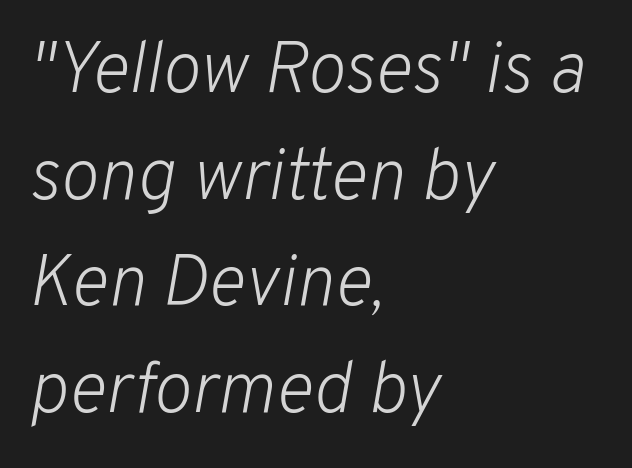
Rule under the text: the space is simply empty. Horizontal bands of white between lines are of average thickness. Weight: regular or lighter. Compared with typical body copy, the letter spacing here is the same. Which margin do the lines hug? The left one — the right edge is uneven.
